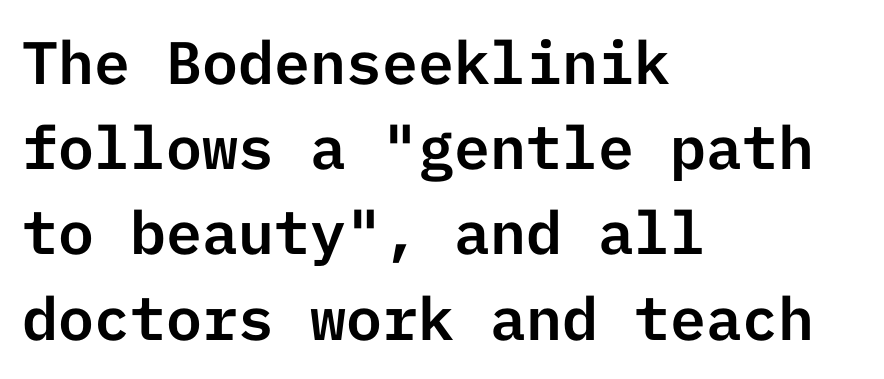
The image shows 60 px sans-serif type, upright; set left-aligned, normal line spacing (1.42x), normal letter spacing, not underlined; low stroke contrast and a medium x-height.
